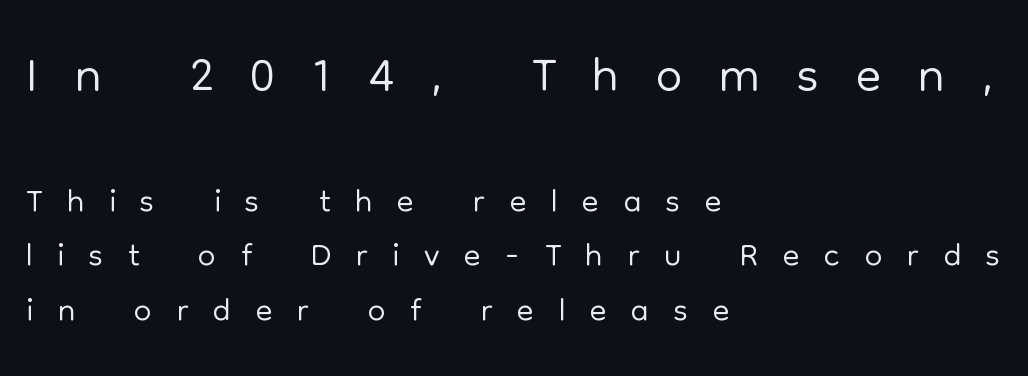
The image shows 75 px light sans-serif type, upright; set left-aligned, tight line spacing (1.09x), unusually wide letter spacing (+0.49 em), not underlined; the first (top) block is 1.5x larger; low stroke contrast and a medium x-height.
